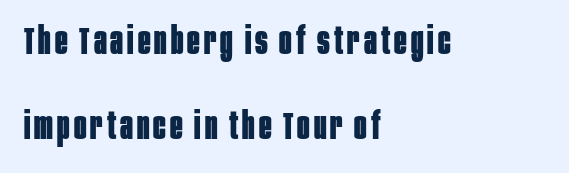
{"serif": "no", "italic": "no", "bold": "yes", "weight": "bold", "width": "condensed", "stroke_contrast": "low", "x_height": "large", "monospaced": "no", "underline": "no", "align": "left", "line_spacing": "loose", "line_spacing_ratio": 2.3, "glyph_px": 37}
